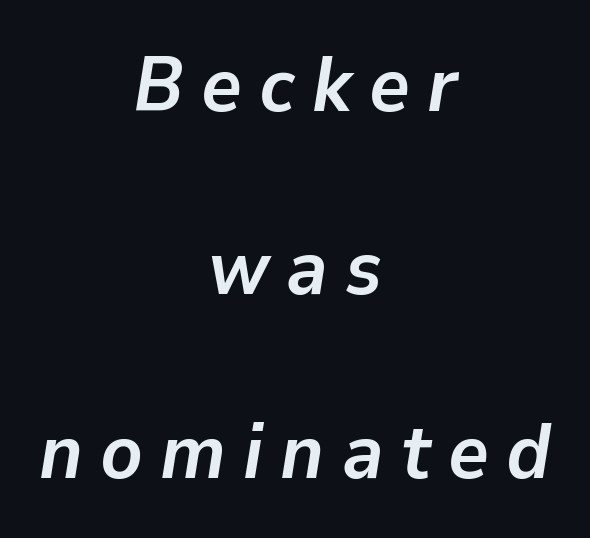
{"italic": "yes", "lean": "right", "slant_degrees": 9, "bold": "yes", "weight": "semibold", "width": "normal", "stroke_contrast": "low", "x_height": "medium", "monospaced": "no", "underline": "no", "align": "center", "line_spacing": "loose", "line_spacing_ratio": 2.35, "letter_spacing": "wide", "letter_spacing_em": 0.22, "glyph_px": 78}
